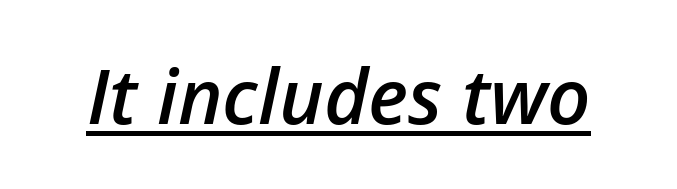
{"italic": "yes", "lean": "right", "slant_degrees": 12, "bold": "semi", "weight": "semibold", "width": "normal", "stroke_contrast": "low", "x_height": "medium", "monospaced": "no", "underline": "yes", "letter_spacing": "normal", "letter_spacing_em": 0.0, "glyph_px": 76}
